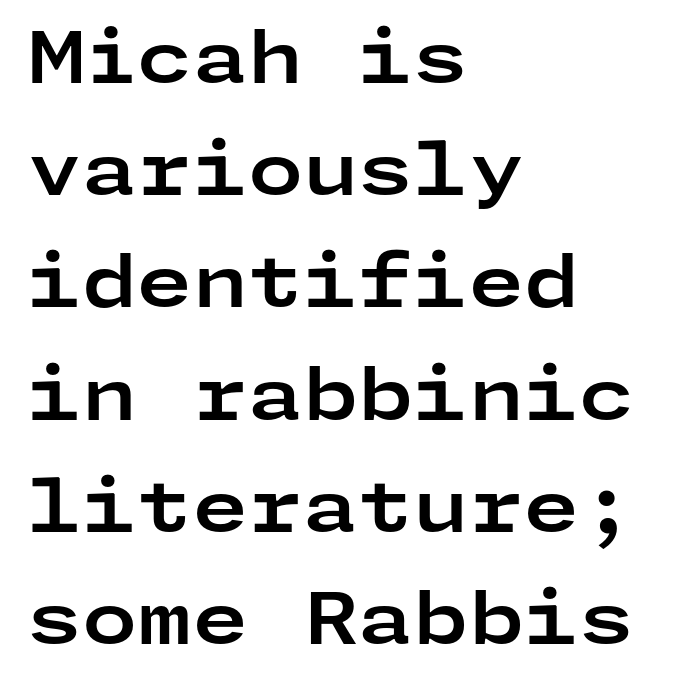
The specimen omits any rule beneath the text block's lines. How heavy is the stroke? Heavy — this is a bold. Ascenders rise straight up at ninety degrees. Is the letter spacing exaggerated? No — it looks like the ordinary default. You can tell from the bare stems that sans-serif type was used. Reading down the column, the eye jumps a familiar distance to each next line.
